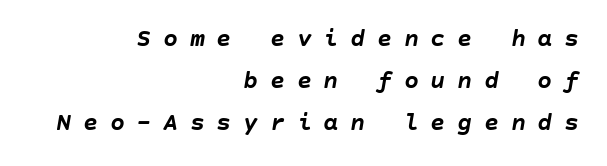
The image shows 25 px bold type, italic (leaning right); set right-aligned, normal line spacing (1.68x), unusually wide letter spacing (+0.47 em), not underlined.
